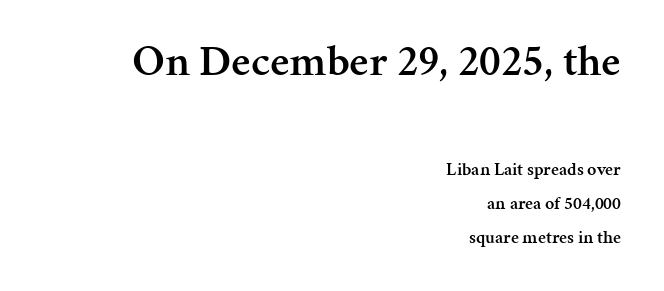
{"serif": "yes", "italic": "no", "bold": "semi", "weight": "semibold", "width": "normal", "stroke_contrast": "medium", "x_height": "medium", "monospaced": "no", "underline": "no", "align": "right", "line_spacing_ratio": 1.88, "letter_spacing": "normal", "letter_spacing_em": 0.0, "larger_block": "first", "size_ratio": 2.44, "glyph_px": 44}
